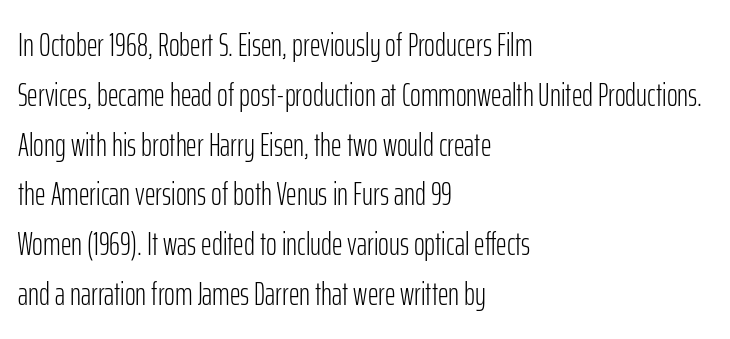
{"serif": "no", "italic": "no", "bold": "no", "weight": "light", "width": "condensed", "stroke_contrast": "low", "x_height": "medium", "monospaced": "no", "underline": "no", "align": "left", "line_spacing": "normal", "line_spacing_ratio": 1.51, "letter_spacing": "normal", "letter_spacing_em": 0.0, "glyph_px": 33}
